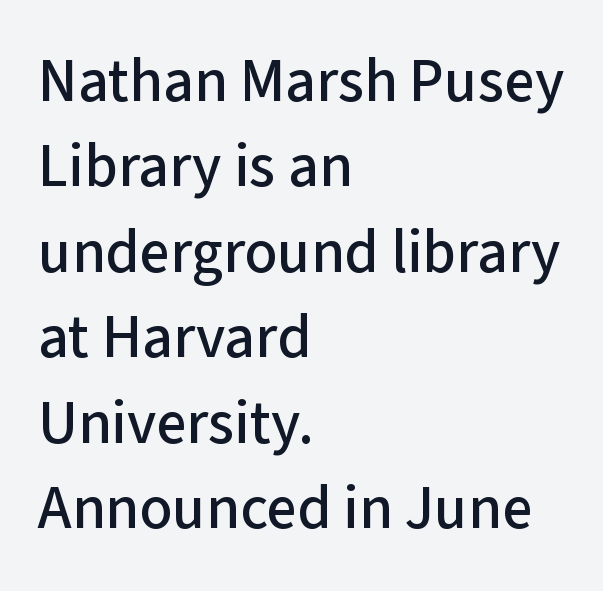
{"serif": "no", "italic": "no", "width": "normal", "stroke_contrast": "low", "x_height": "medium", "monospaced": "no", "underline": "no", "align": "left", "line_spacing": "normal", "line_spacing_ratio": 1.4, "letter_spacing": "normal", "letter_spacing_em": 0.0, "glyph_px": 61}
